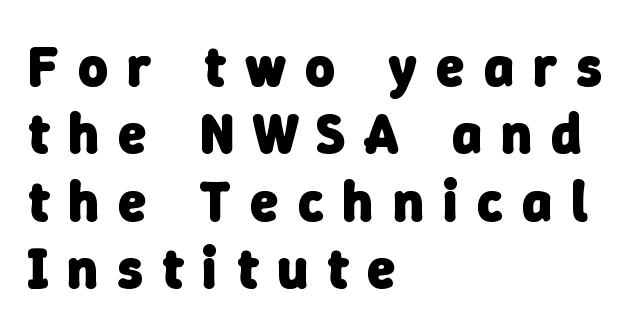
{"serif": "no", "bold": "yes", "weight": "heavy", "width": "normal", "stroke_contrast": "low", "x_height": "medium", "monospaced": "no", "underline": "no", "align": "left", "line_spacing_ratio": 1.18, "letter_spacing": "wide", "letter_spacing_em": 0.34, "glyph_px": 57}
